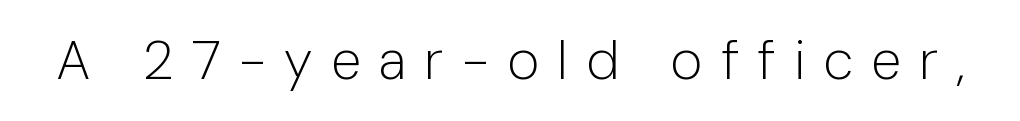
You can tell it's not italic because the verticals are truly vertical. The face used here is proportionally spaced, like ordinary book or web type. The weight tops out at a normal text grade. Unmarked baselines from the first word to the last. The type family on display is of the sans-serif kind. In terms of letterspacing, this is a distinctly airy, spread setting.
